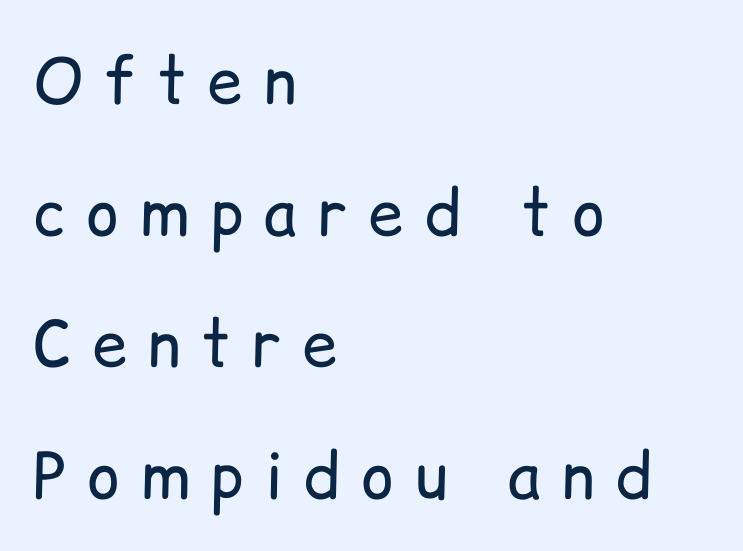
The image shows 63 px regular-weight sans-serif type, upright; set left-aligned, loose line spacing (2.09x), unusually wide letter spacing (+0.33 em), not underlined; low stroke contrast and a medium x-height.
